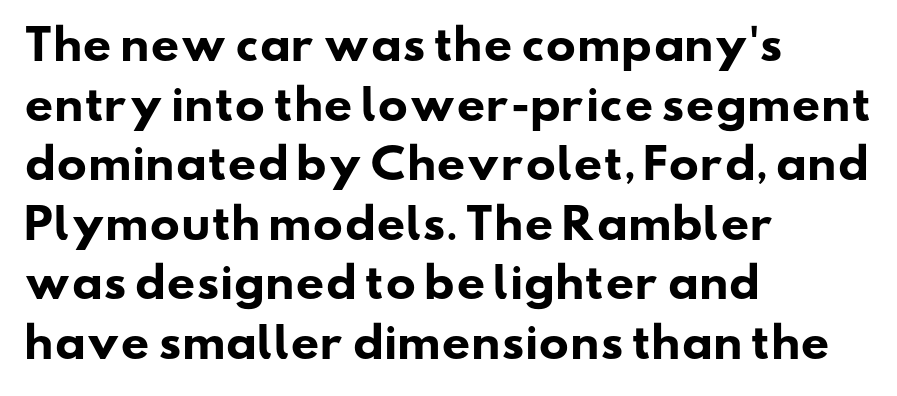
Normally led — the rows are evenly, conventionally spaced. The strip under each line holds only bare page. Compared with an ordinary text face, these strokes are far heavier — a full bold. These lines are composed in type without serifs.
